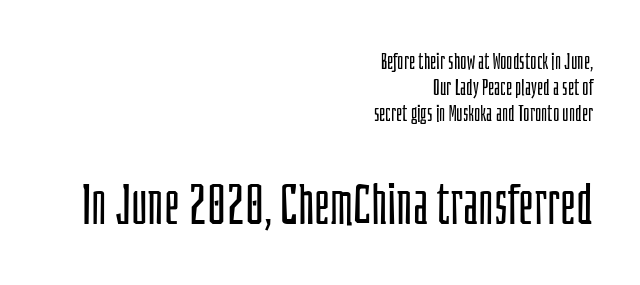
The image shows 56 px light, condensed sans-serif type, upright; set right-aligned, line spacing 1.18x, normal letter spacing, not underlined; the second (bottom) block is 2.55x larger; low stroke contrast and a large x-height.
